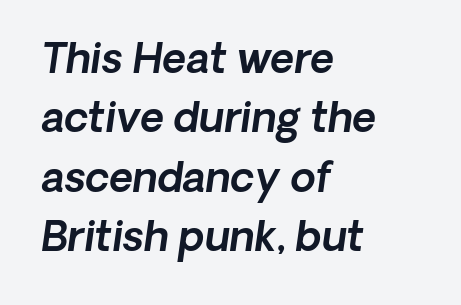
{"italic": "yes", "lean": "right", "slant_degrees": 8, "width": "normal", "x_height": "medium", "monospaced": "no", "underline": "no", "align": "left", "line_spacing": "normal", "line_spacing_ratio": 1.45, "letter_spacing": "normal", "letter_spacing_em": 0.0, "glyph_px": 41}
